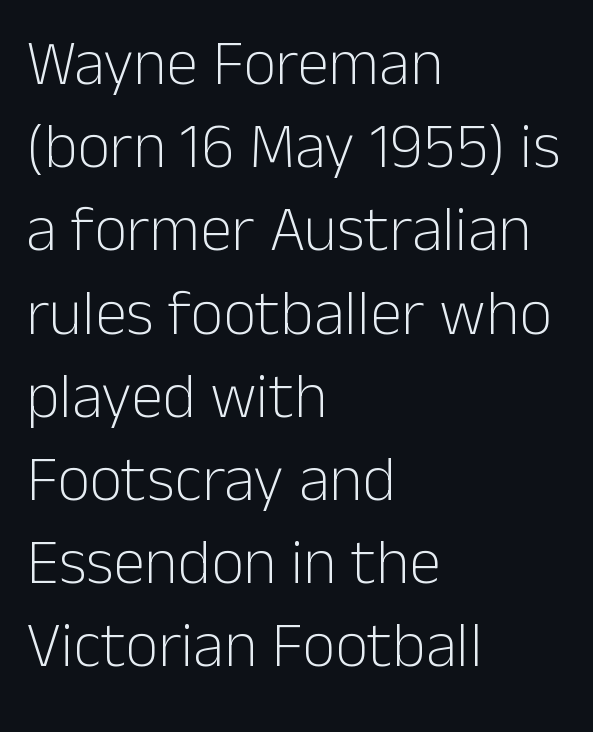
{"serif": "no", "italic": "no", "bold": "no", "weight": "light", "width": "normal", "stroke_contrast": "low", "x_height": "medium", "monospaced": "no", "underline": "no", "align": "left", "line_spacing": "normal", "line_spacing_ratio": 1.3, "letter_spacing": "normal", "letter_spacing_em": 0.0, "glyph_px": 64}
